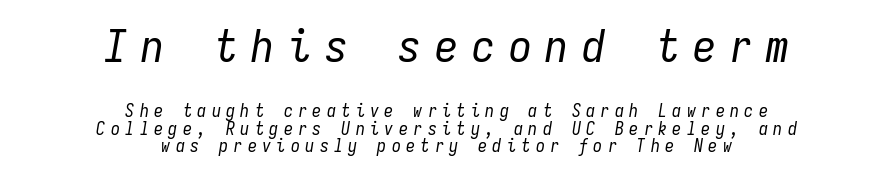
{"italic": "yes", "lean": "right", "slant_degrees": 9, "bold": "no", "weight": "regular", "width": "condensed", "stroke_contrast": "low", "x_height": "medium", "monospaced": "yes", "underline": "no", "align": "center", "line_spacing": "tight", "line_spacing_ratio": 0.98, "letter_spacing": "wide", "letter_spacing_em": 0.3, "larger_block": "first", "size_ratio": 2.56, "glyph_px": 46}
